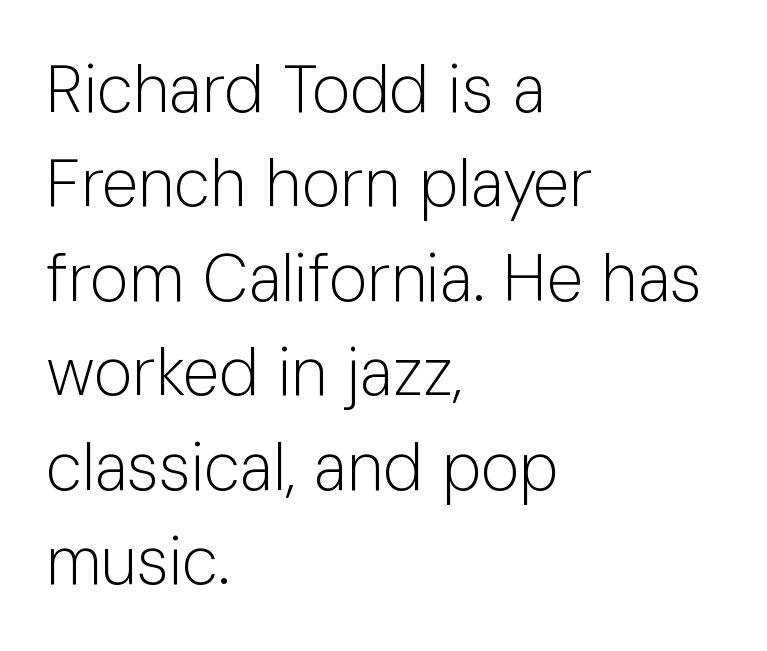
{"serif": "no", "italic": "no", "bold": "no", "weight": "light", "width": "normal", "stroke_contrast": "low", "x_height": "medium", "monospaced": "no", "underline": "no", "align": "left", "line_spacing": "normal", "line_spacing_ratio": 1.43, "letter_spacing": "normal", "letter_spacing_em": 0.0, "glyph_px": 66}
